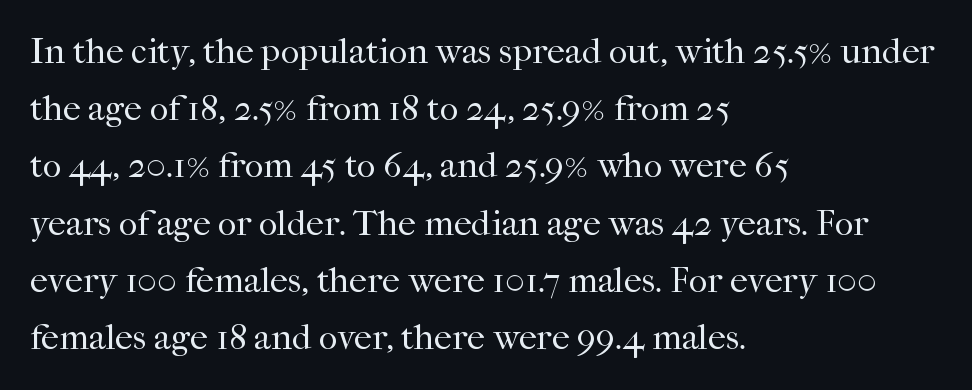
{"serif": "yes", "italic": "no", "bold": "no", "weight": "regular", "width": "normal", "stroke_contrast": "high", "x_height": "medium", "monospaced": "no", "underline": "no", "align": "left", "line_spacing": "normal", "line_spacing_ratio": 1.59, "letter_spacing": "normal", "letter_spacing_em": 0.0, "glyph_px": 36}
